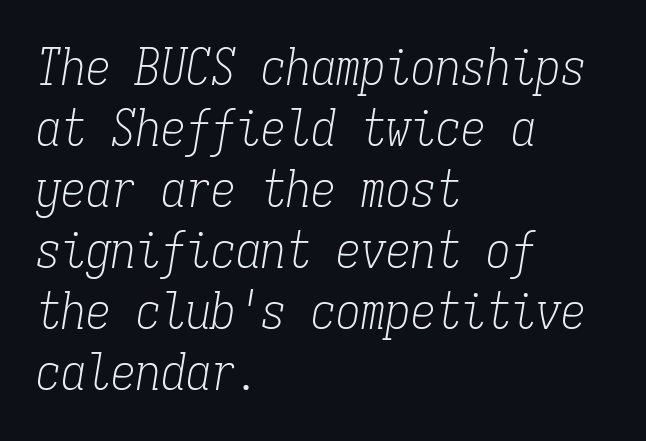
The image shows 50 px light, condensed serif type, italic (leaning right), monospaced; set left-aligned, line spacing 1.22x, normal letter spacing, not underlined; low stroke contrast and a medium x-height.
